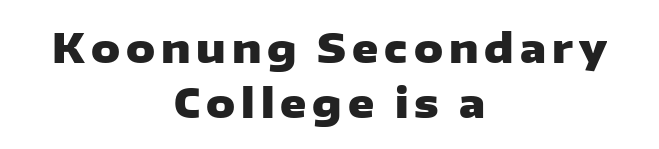
Descenders hang freely into open space. You can tell from the bare stems that sans-serif type was used. The typesetter chose a symmetrical, centered arrangement here. Chunky letters — that's bold for sure.
